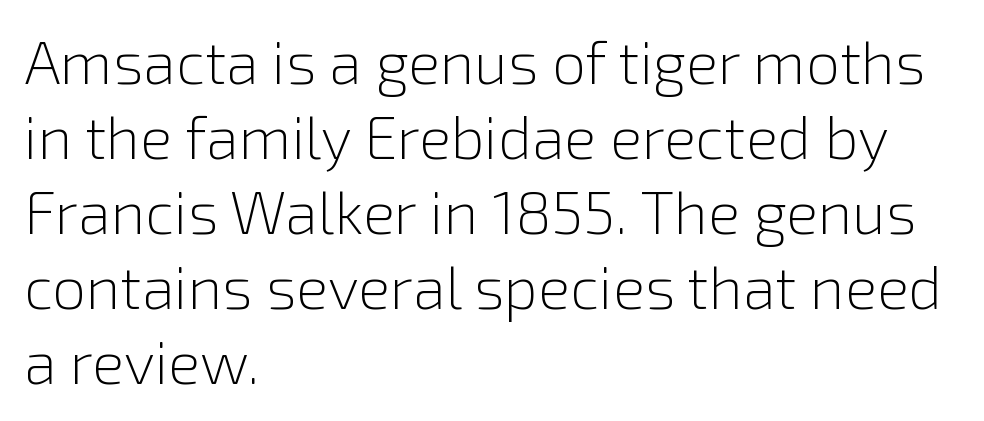
Q: Is the text bold? A: No.
Q: Is the text italic (slanted)? A: No, it is upright.
Q: Is the typeface a serif or a sans-serif typeface? A: Sans-serif.
Q: Is the text underlined? A: No.
Q: How is the paragraph aligned? A: Left-aligned.
Q: Is the spacing between letters normal or unusually wide? A: Normal.
Q: Is the spacing between lines tight, normal or loose? A: Normal.
Q: Width (condensed, normal, or wide)? A: Normal.
Q: Stroke contrast? A: Low.
Q: x-height? A: Medium.
Q: Monospaced? A: No.
